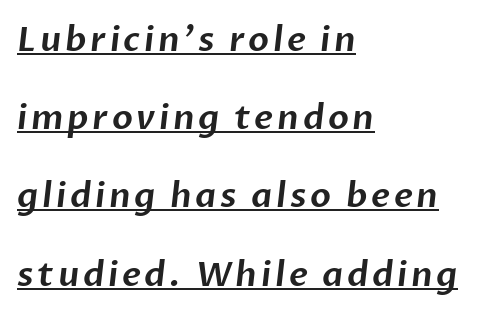
Q: Is the typeface a serif or a sans-serif typeface? A: Sans-serif.
Q: Is the text underlined? A: Yes.
Q: How is the paragraph aligned? A: Left-aligned.
Q: Is the spacing between lines tight, normal or loose? A: Loose.
Q: Width (condensed, normal, or wide)? A: Normal.
Q: Stroke contrast? A: Low.
Q: x-height? A: Medium.
Q: Monospaced? A: No.
